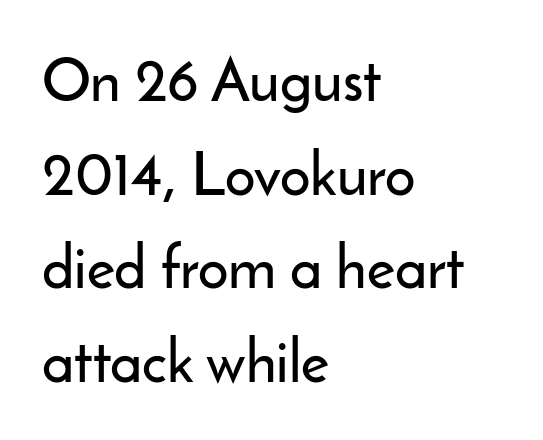
The image shows 60 px sans-serif type, upright; set left-aligned, normal line spacing (1.56x), normal letter spacing, not underlined; low stroke contrast and a small x-height.
